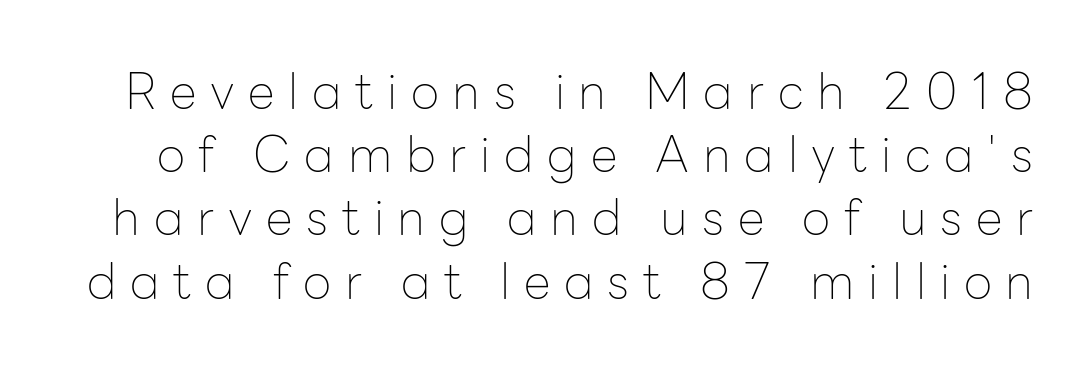
The foot of each line stays bare and open. Horizontal bands of white between lines are of average thickness. Check where the strokes stop: nothing finishes them off — pure sans. The tracking jumps out immediately: characters are airy and widely separated. Italic: no, the glyphs are upright roman. Compared with a typical body face, this is equally light or lighter still.
